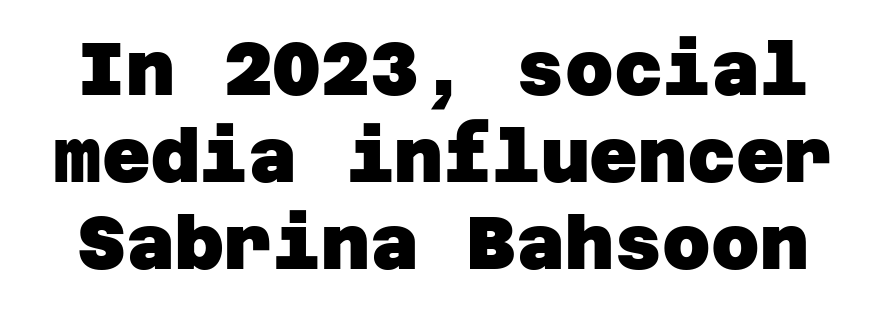
The image shows 75 px heavy sans-serif type; set line spacing 1.16x, normal letter spacing, not underlined; low stroke contrast and a large x-height.
